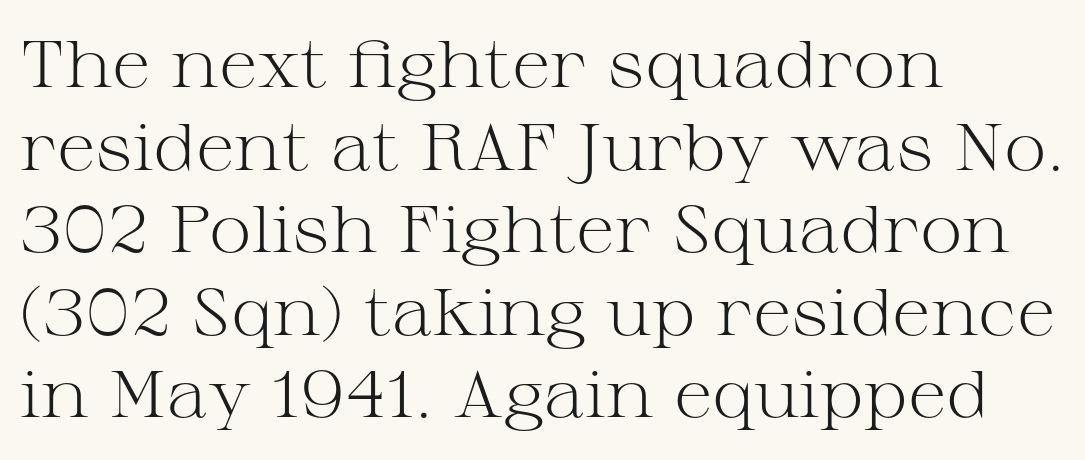
Q: Is the text bold? A: No.
Q: Is the text italic (slanted)? A: No, it is upright.
Q: Is the typeface a serif or a sans-serif typeface? A: Serif.
Q: Is the text underlined? A: No.
Q: How is the paragraph aligned? A: Left-aligned.
Q: Is the spacing between letters normal or unusually wide? A: Normal.
Q: Is the spacing between lines tight, normal or loose? A: Normal.
Q: Width (condensed, normal, or wide)? A: Wide.
Q: Stroke contrast? A: Medium.
Q: x-height? A: Medium.
Q: Monospaced? A: No.
